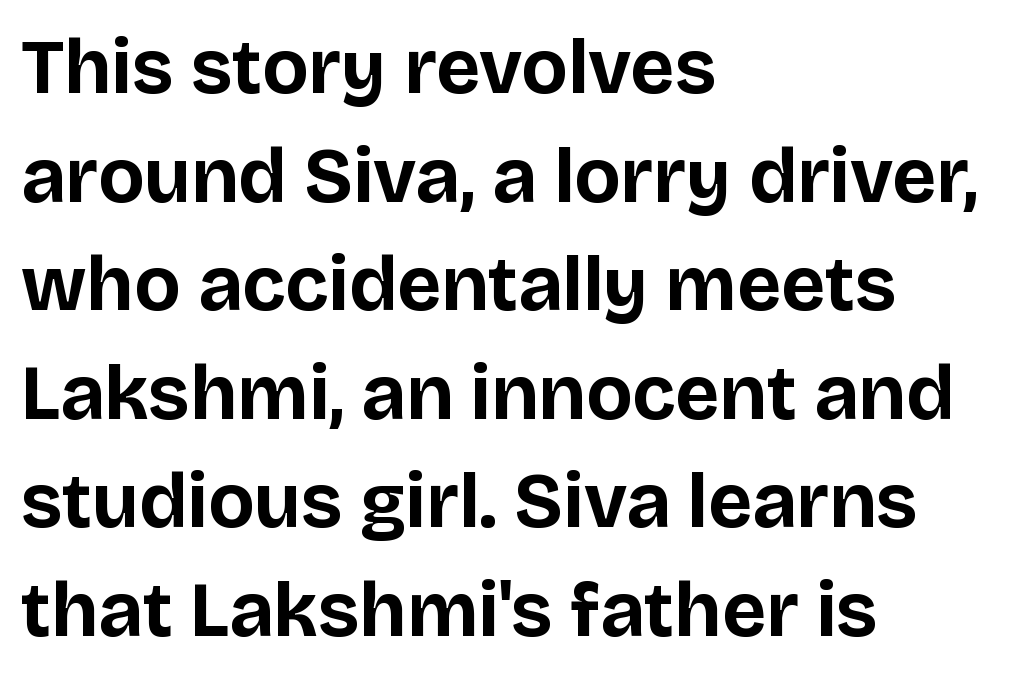
The image shows 77 px bold sans-serif type, upright; set left-aligned, normal line spacing (1.41x), normal letter spacing, not underlined; low stroke contrast and a large x-height.
